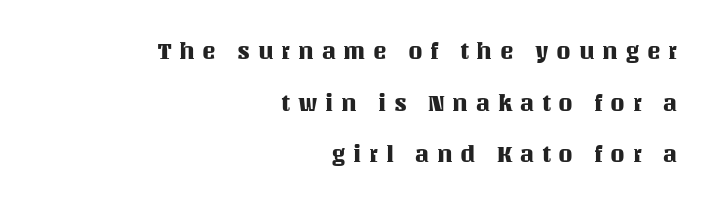
The image shows 23 px text type, upright; set right-aligned, loose line spacing (2.25x), unusually wide letter spacing (+0.33 em), not underlined.
